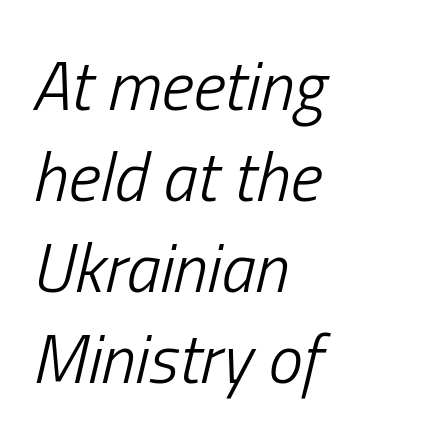
{"italic": "yes", "lean": "right", "slant_degrees": 13, "bold": "no", "weight": "light", "width": "condensed", "stroke_contrast": "low", "x_height": "medium", "monospaced": "no", "underline": "no", "align": "left", "line_spacing": "normal", "line_spacing_ratio": 1.32, "letter_spacing": "normal", "letter_spacing_em": 0.0, "glyph_px": 69}
